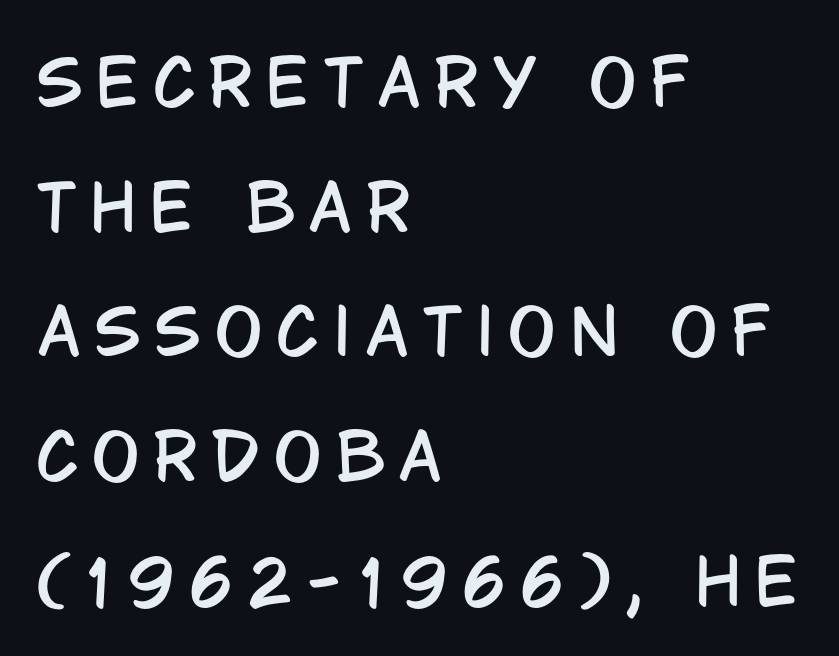
{"serif": "no", "italic": "no", "width": "condensed", "stroke_contrast": "low", "x_height": "large", "monospaced": "no", "underline": "no", "align": "left", "line_spacing": "loose", "line_spacing_ratio": 1.98, "letter_spacing": "wide", "letter_spacing_em": 0.23, "glyph_px": 63}
